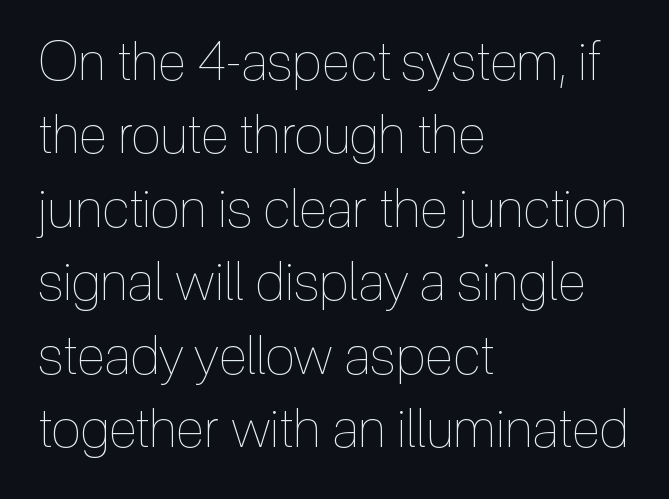
Think of a printed novel: that variable character pitch is what you see here. Leftover space on each line is placed entirely after the last word. Do the letters lean? They stand straight. Unmarked baselines from the first word to the last. Stroke mass is kept to a normal reading level or below. The lines sit at an ordinary, default distance from one another.
